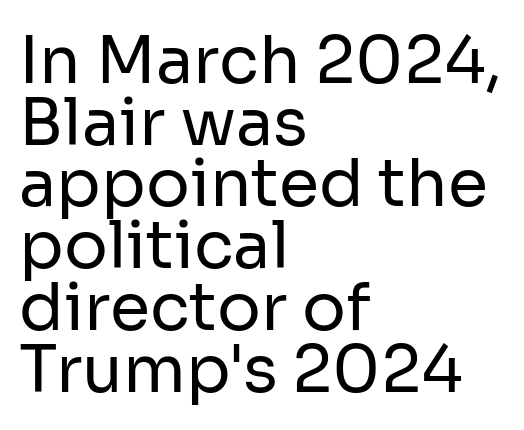
The image shows 65 px regular-weight sans-serif type, upright; set left-aligned, tight line spacing (0.95x), normal letter spacing, not underlined; low stroke contrast and a medium x-height.
